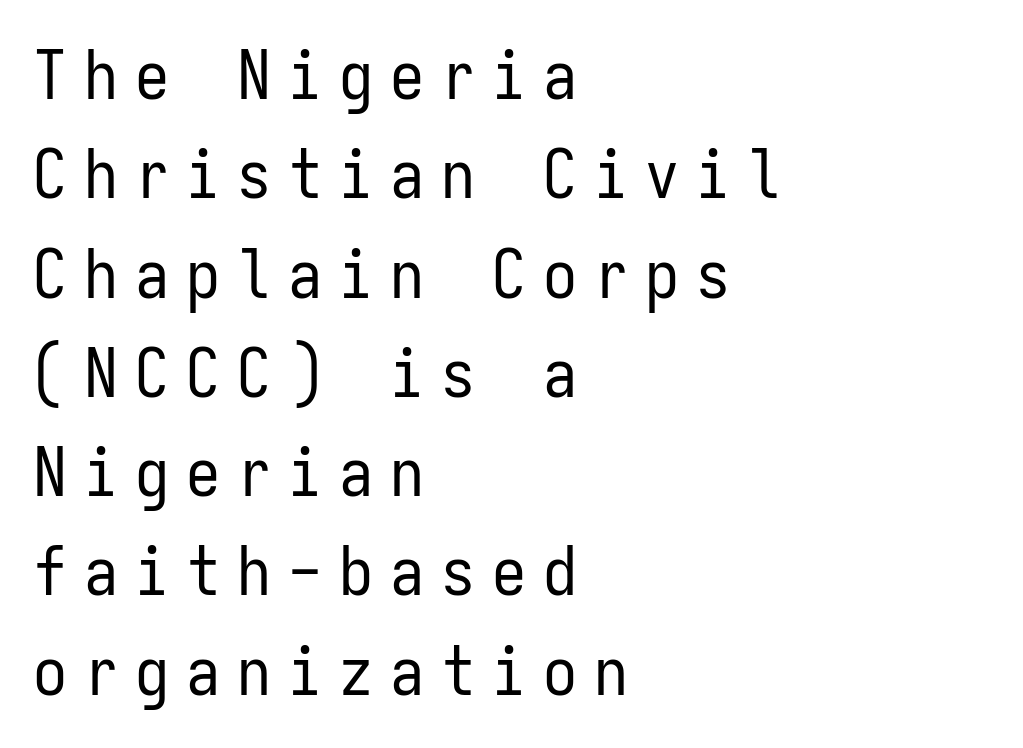
Is this a fixed-width face? Yes — each glyph sits in an identical cell. Counters stay open thanks to moderate or lighter strokes. Any mark beneath the type? The region is blank. Which margin do the lines hug? The left one — the right edge is uneven.
